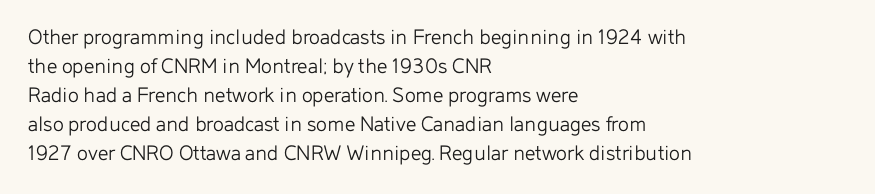
The image shows 23 px text type, upright; set left-aligned, normal line spacing (1.26x), normal letter spacing, not underlined.
